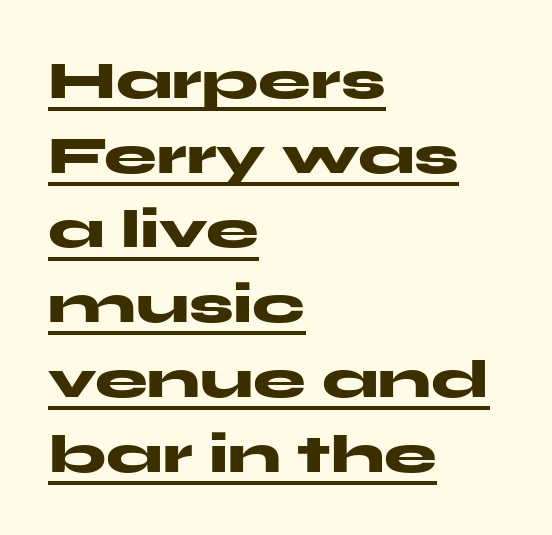
Q: Is the text bold? A: Yes.
Q: Is the text italic (slanted)? A: No, it is upright.
Q: Is the typeface a serif or a sans-serif typeface? A: Sans-serif.
Q: Is the text underlined? A: Yes.
Q: How is the paragraph aligned? A: Left-aligned.
Q: Is the spacing between letters normal or unusually wide? A: Normal.
Q: Is the spacing between lines tight, normal or loose? A: Normal.
Q: Width (condensed, normal, or wide)? A: Wide.
Q: Stroke contrast? A: Medium.
Q: x-height? A: Medium.
Q: Monospaced? A: No.
